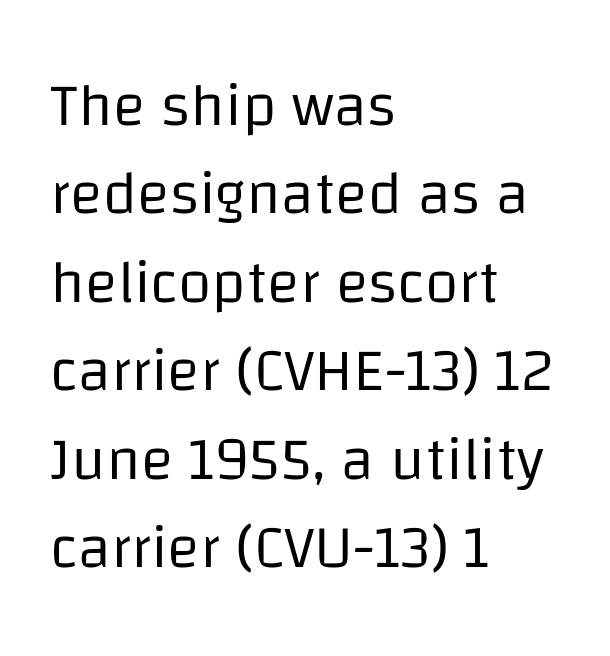
Q: Is the text bold? A: No.
Q: Is the text italic (slanted)? A: No, it is upright.
Q: Is the typeface a serif or a sans-serif typeface? A: Sans-serif.
Q: Is the text underlined? A: No.
Q: How is the paragraph aligned? A: Left-aligned.
Q: Is the spacing between letters normal or unusually wide? A: Normal.
Q: Is the spacing between lines tight, normal or loose? A: Normal.
Q: Width (condensed, normal, or wide)? A: Normal.
Q: Stroke contrast? A: Low.
Q: x-height? A: Large.
Q: Monospaced? A: No.
